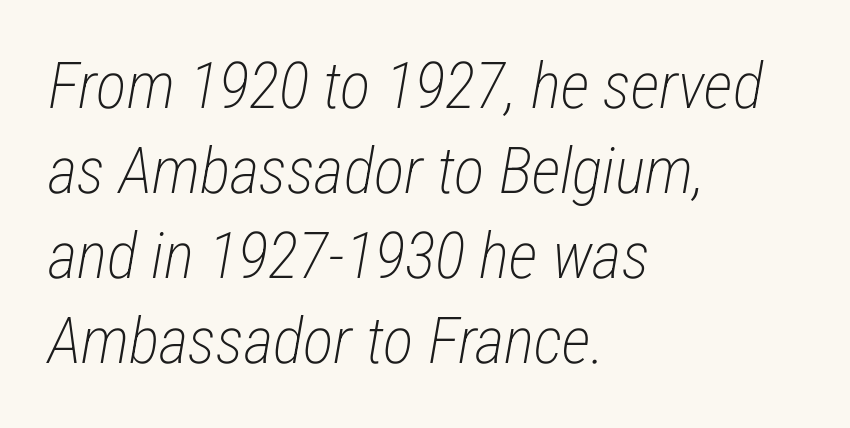
The image shows 64 px light, condensed type, italic (leaning right); set left-aligned, normal line spacing (1.33x), normal letter spacing, not underlined; low stroke contrast and a medium x-height.
